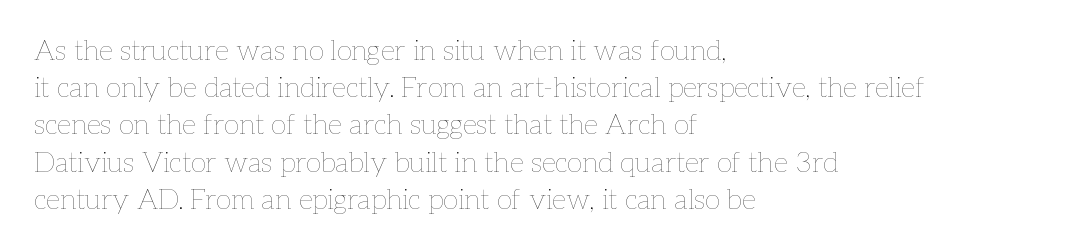
Q: Is the text bold? A: No.
Q: Is the text italic (slanted)? A: No, it is upright.
Q: Is the text underlined? A: No.
Q: How is the paragraph aligned? A: Left-aligned.
Q: Is the spacing between letters normal or unusually wide? A: Normal.
Q: Is the spacing between lines tight, normal or loose? A: Normal.
Q: Width (condensed, normal, or wide)? A: Normal.
Q: Stroke contrast? A: Low.
Q: x-height? A: Medium.
Q: Monospaced? A: No.
